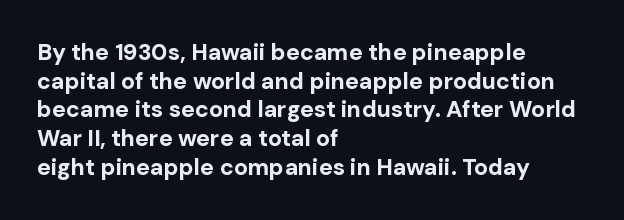
The image shows 23 px bold type, upright; set left-aligned, normal line spacing (1.25x), normal letter spacing, not underlined.
